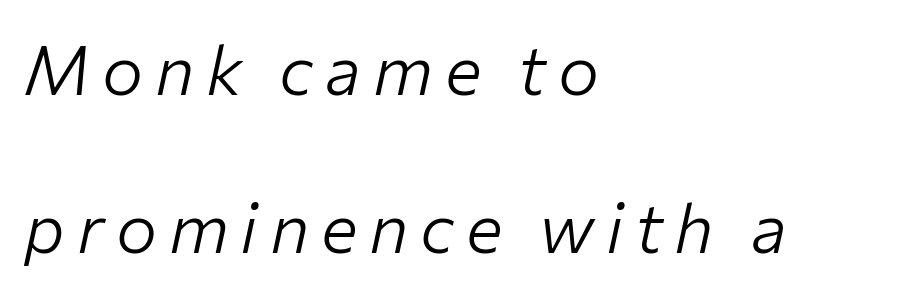
{"italic": "yes", "lean": "right", "slant_degrees": 12, "bold": "no", "weight": "light", "width": "normal", "stroke_contrast": "low", "x_height": "medium", "monospaced": "no", "underline": "no", "align": "left", "line_spacing": "loose", "line_spacing_ratio": 2.29, "glyph_px": 69}
